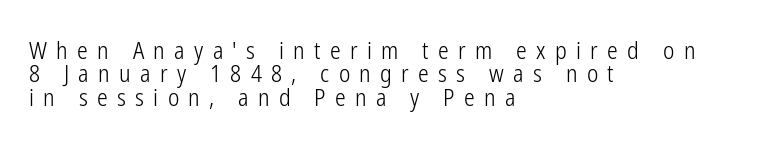
{"italic": "no", "bold": "no", "underline": "no", "align": "left", "line_spacing": "tight", "line_spacing_ratio": 0.97, "letter_spacing": "wide", "letter_spacing_em": 0.39, "glyph_px": 24}
